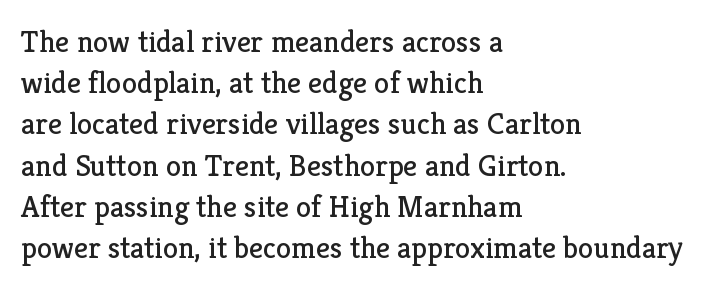
Q: Is the text bold? A: No.
Q: Is the text italic (slanted)? A: No, it is upright.
Q: Is the typeface a serif or a sans-serif typeface? A: Serif.
Q: Is the text underlined? A: No.
Q: How is the paragraph aligned? A: Left-aligned.
Q: Is the spacing between letters normal or unusually wide? A: Normal.
Q: Is the spacing between lines tight, normal or loose? A: Normal.
Q: Width (condensed, normal, or wide)? A: Normal.
Q: Stroke contrast? A: Low.
Q: x-height? A: Medium.
Q: Monospaced? A: No.
